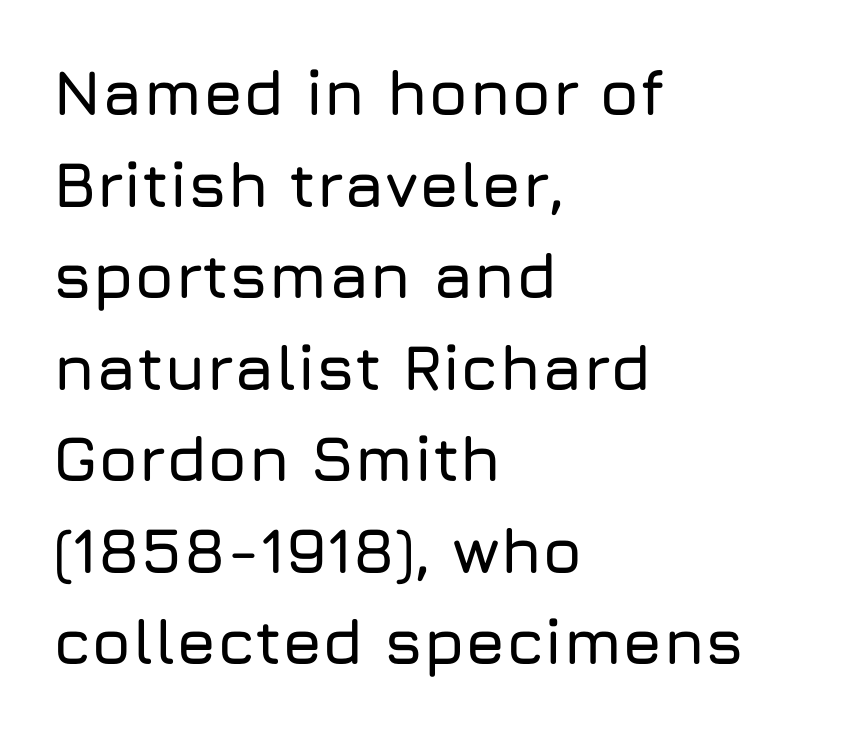
Q: Is the text italic (slanted)? A: No, it is upright.
Q: Is the typeface a serif or a sans-serif typeface? A: Sans-serif.
Q: Is the text underlined? A: No.
Q: How is the paragraph aligned? A: Left-aligned.
Q: Is the spacing between letters normal or unusually wide? A: Normal.
Q: Is the spacing between lines tight, normal or loose? A: Normal.
Q: Width (condensed, normal, or wide)? A: Normal.
Q: Stroke contrast? A: Low.
Q: x-height? A: Medium.
Q: Monospaced? A: No.
